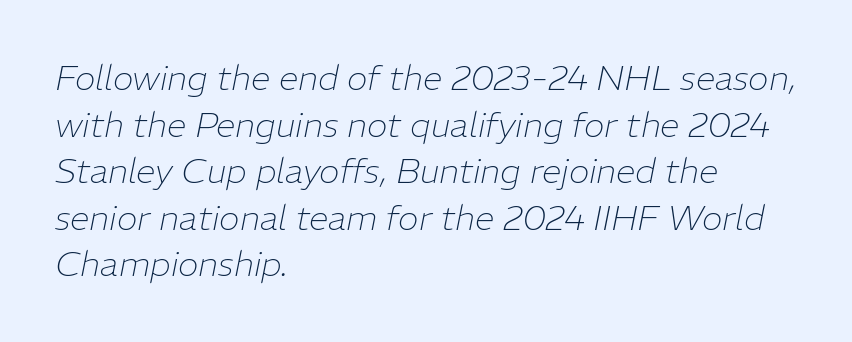
Q: Is the text bold? A: No.
Q: Is the text italic (slanted)? A: Yes, it leans right by about 11 degrees.
Q: Is the text underlined? A: No.
Q: How is the paragraph aligned? A: Left-aligned.
Q: Is the spacing between letters normal or unusually wide? A: Normal.
Q: Is the spacing between lines tight, normal or loose? A: Normal.
Q: Width (condensed, normal, or wide)? A: Normal.
Q: Stroke contrast? A: Low.
Q: x-height? A: Medium.
Q: Monospaced? A: No.
